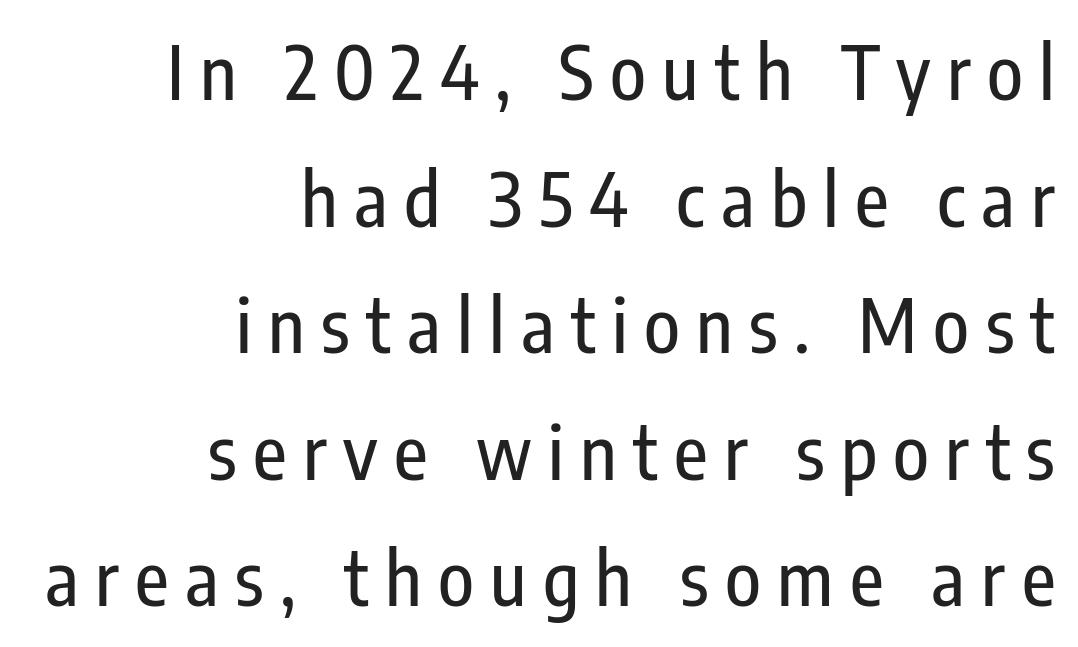
{"serif": "no", "italic": "no", "width": "condensed", "stroke_contrast": "low", "x_height": "medium", "monospaced": "no", "underline": "no", "align": "right", "line_spacing_ratio": 1.71, "letter_spacing": "wide", "letter_spacing_em": 0.22, "glyph_px": 74}
